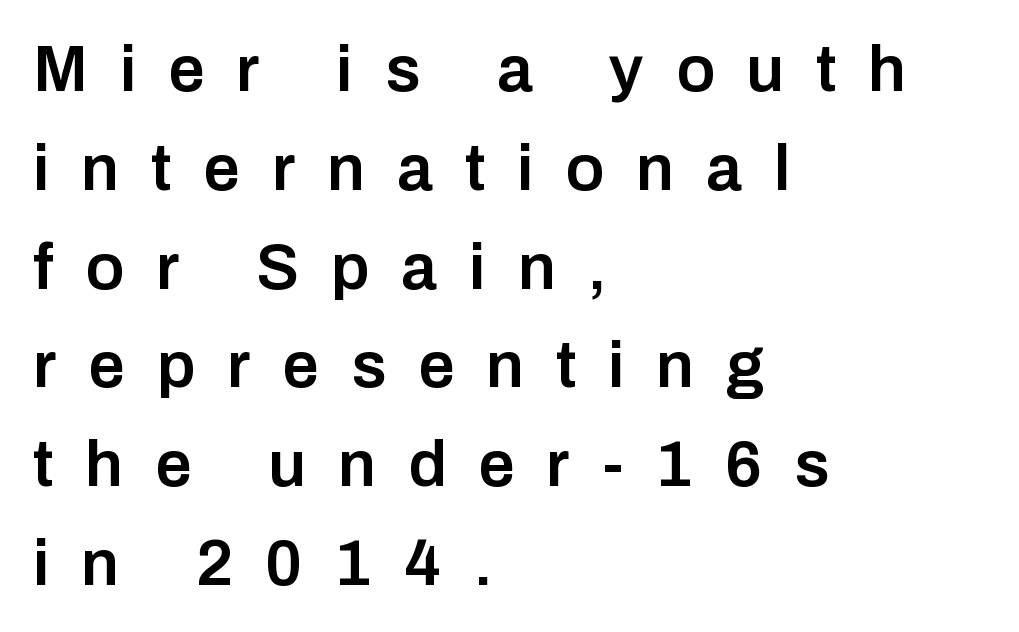
The image shows 65 px semibold sans-serif type, upright; set left-aligned, normal line spacing (1.52x), unusually wide letter spacing (+0.49 em), not underlined; low stroke contrast and a medium x-height.
